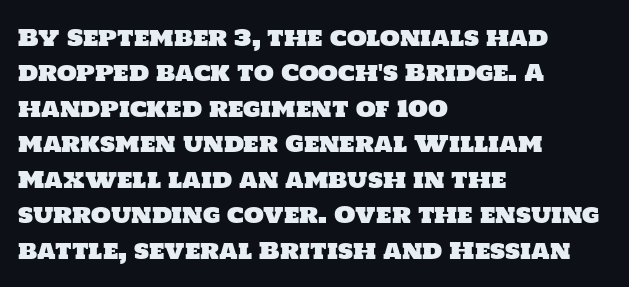
The image shows 23 px text type; set left-aligned, normal line spacing (1.54x), normal letter spacing, not underlined.
